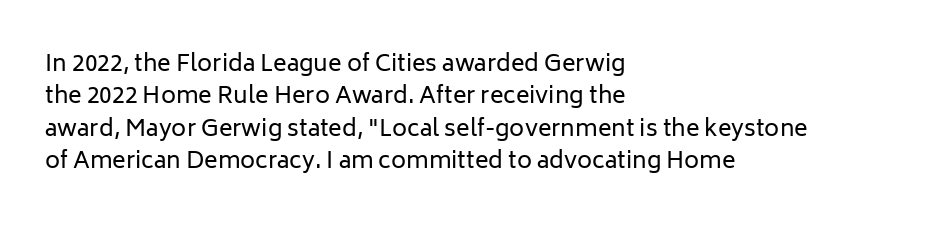
The tracking reads as untouched default to a designer's eye. Layout note: lines flush left. Students, observe: this is what conventionally led text looks like. Underline: absent.
